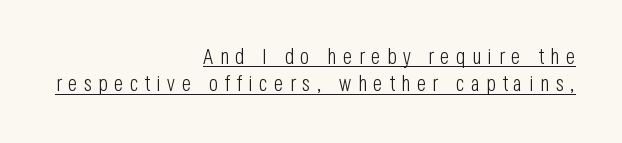
Q: Is the text bold? A: No.
Q: Is the text italic (slanted)? A: No, it is upright.
Q: Is the text underlined? A: Yes.
Q: How is the paragraph aligned? A: Right-aligned.
Q: Is the spacing between letters normal or unusually wide? A: Unusually wide.
Q: Is the spacing between lines tight, normal or loose? A: Normal.
